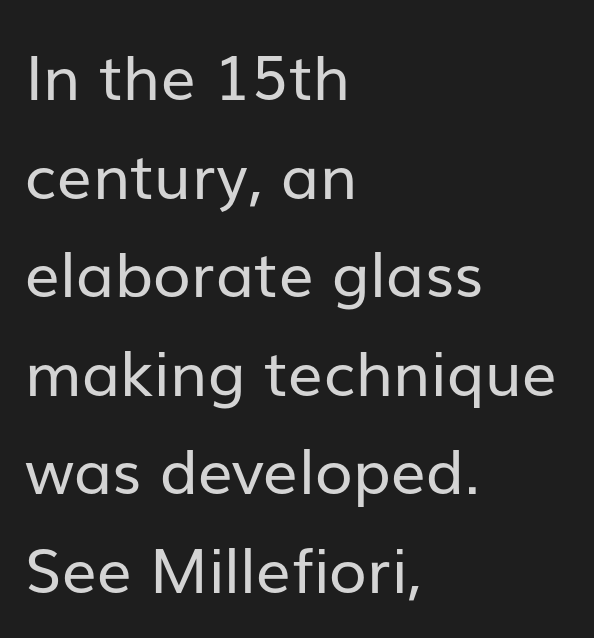
Q: Is the text bold? A: No.
Q: Is the text italic (slanted)? A: No, it is upright.
Q: Is the typeface a serif or a sans-serif typeface? A: Sans-serif.
Q: Is the text underlined? A: No.
Q: How is the paragraph aligned? A: Left-aligned.
Q: Is the spacing between letters normal or unusually wide? A: Normal.
Q: Is the spacing between lines tight, normal or loose? A: Normal.
Q: Width (condensed, normal, or wide)? A: Normal.
Q: Stroke contrast? A: Low.
Q: x-height? A: Medium.
Q: Monospaced? A: No.
